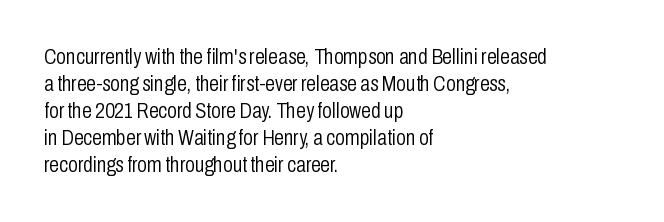
{"italic": "no", "bold": "no", "underline": "no", "align": "left", "line_spacing_ratio": 1.23, "letter_spacing": "normal", "letter_spacing_em": 0.0, "glyph_px": 22}
